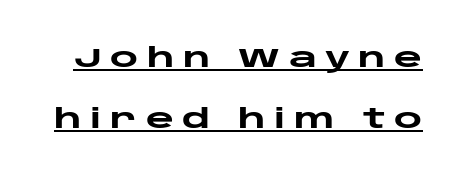
Weight check: bold — yes, fully. Caption: lettering with a line underneath. The font's upright variant was chosen for this text. The passage shown has open, widely tracked lettering throughout.
